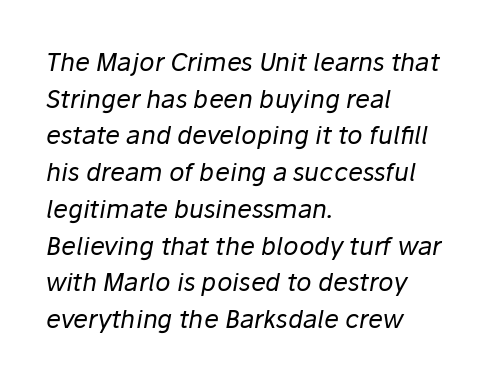
{"italic": "yes", "lean": "right", "slant_degrees": 10, "bold": "no", "underline": "no", "align": "left", "line_spacing": "normal", "line_spacing_ratio": 1.47, "letter_spacing": "normal", "letter_spacing_em": 0.0, "glyph_px": 25}
